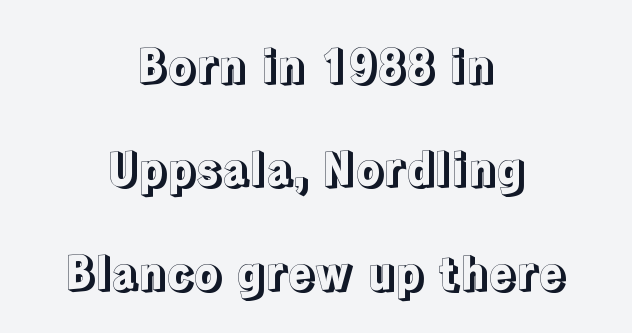
This is the regular roman posture of the typeface. Proportional: the letters do not fall into vertical columns. The gaps between neighbouring characters are ordinary and unremarkable. This block would shrink considerably if given ordinary leading; it's expanded now.
